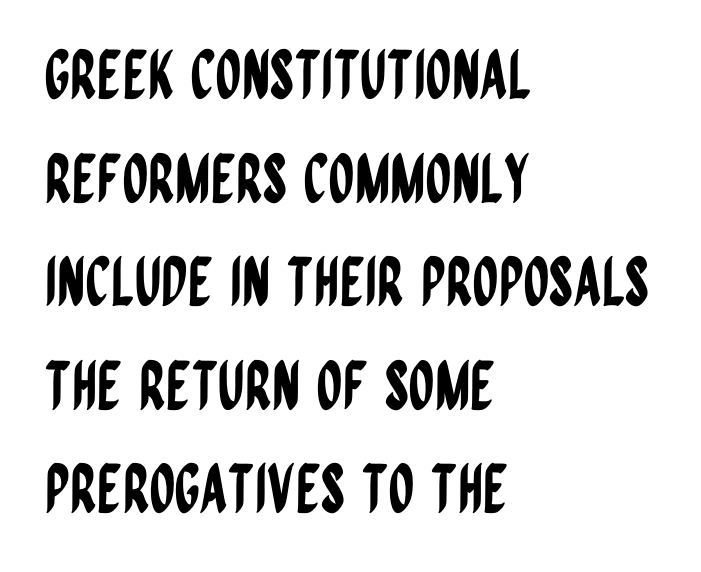
How would I describe the line gaps? Plain and ordinary. The space beneath each line is pristine and unruled. The letters sit at their default tracking, neither squeezed nor spread. You could not count columns in this text — the font is proportionally spaced. The letters stand upright; this is a roman face. In terms of letterform style, serifs are entirely absent.
